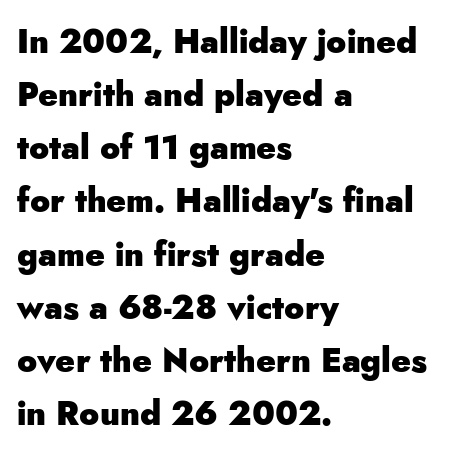
{"serif": "no", "italic": "no", "bold": "yes", "weight": "heavy", "width": "normal", "stroke_contrast": "low", "x_height": "small", "monospaced": "no", "underline": "no", "align": "left", "line_spacing": "normal", "line_spacing_ratio": 1.61, "letter_spacing": "normal", "letter_spacing_em": 0.0, "glyph_px": 33}
